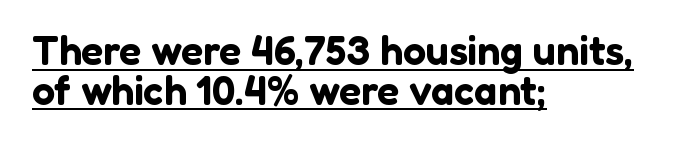
{"serif": "no", "italic": "no", "width": "normal", "stroke_contrast": "low", "x_height": "medium", "monospaced": "no", "underline": "yes", "align": "left", "line_spacing": "tight", "line_spacing_ratio": 0.97, "letter_spacing": "normal", "letter_spacing_em": 0.0, "glyph_px": 41}
